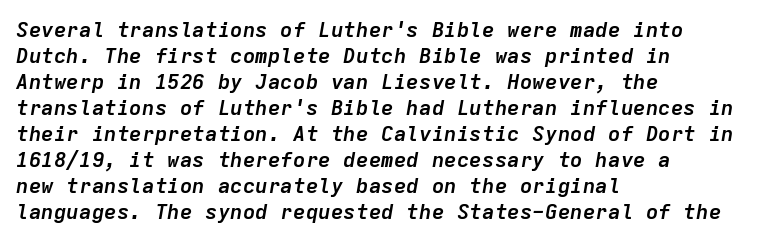
The image shows 21 px bold type, italic (leaning right); set left-aligned, line spacing 1.24x, normal letter spacing, not underlined.
